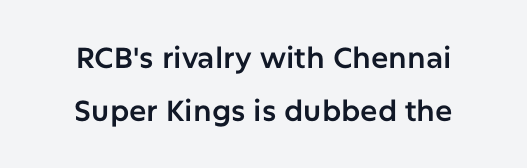
Q: Is the text italic (slanted)? A: No, it is upright.
Q: Is the typeface a serif or a sans-serif typeface? A: Sans-serif.
Q: Is the text underlined? A: No.
Q: How is the paragraph aligned? A: Centered.
Q: Is the spacing between letters normal or unusually wide? A: Normal.
Q: Width (condensed, normal, or wide)? A: Normal.
Q: Stroke contrast? A: Low.
Q: x-height? A: Medium.
Q: Monospaced? A: No.
